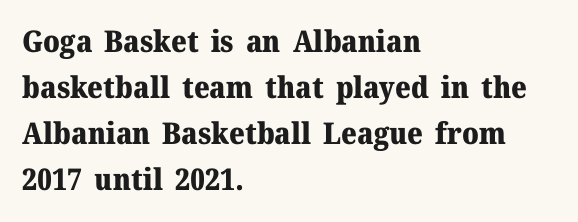
The image shows 30 px heavy serif type, upright; set left-aligned, normal line spacing (1.53x), normal letter spacing, not underlined; medium stroke contrast and a medium x-height.
